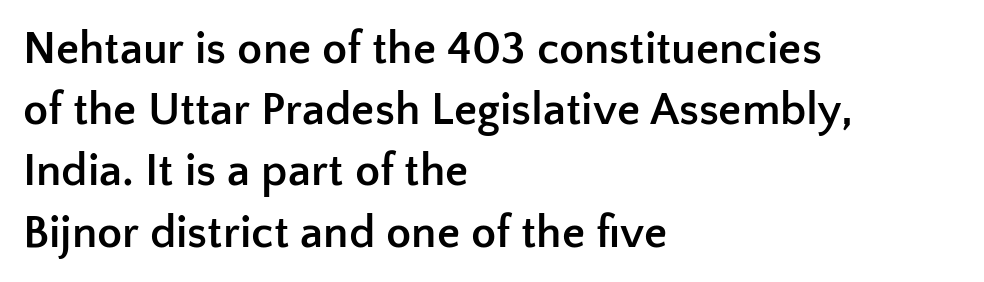
Q: Is the text bold? A: Yes.
Q: Is the text italic (slanted)? A: No, it is upright.
Q: Is the typeface a serif or a sans-serif typeface? A: Sans-serif.
Q: Is the text underlined? A: No.
Q: How is the paragraph aligned? A: Left-aligned.
Q: Is the spacing between letters normal or unusually wide? A: Normal.
Q: Is the spacing between lines tight, normal or loose? A: Normal.
Q: Width (condensed, normal, or wide)? A: Normal.
Q: Stroke contrast? A: Low.
Q: x-height? A: Medium.
Q: Monospaced? A: No.
